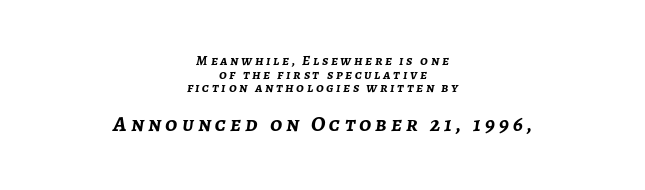
The image shows 22 px bold type, italic (leaning right); set centered, tight line spacing (0.97x), not underlined; the second (bottom) block is 1.57x larger.
